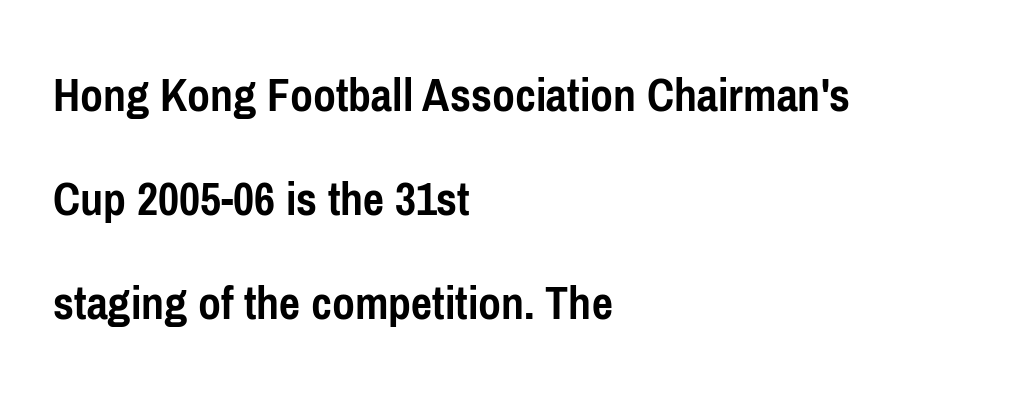
Q: Is the text bold? A: Yes.
Q: Is the text italic (slanted)? A: No, it is upright.
Q: Is the typeface a serif or a sans-serif typeface? A: Sans-serif.
Q: Is the text underlined? A: No.
Q: How is the paragraph aligned? A: Left-aligned.
Q: Is the spacing between letters normal or unusually wide? A: Normal.
Q: Is the spacing between lines tight, normal or loose? A: Loose.
Q: Width (condensed, normal, or wide)? A: Condensed.
Q: Stroke contrast? A: Low.
Q: x-height? A: Medium.
Q: Monospaced? A: No.
